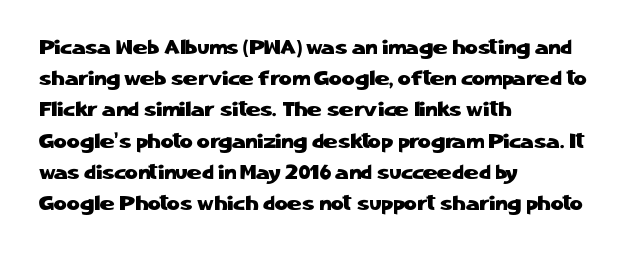
{"italic": "no", "underline": "no", "align": "left", "line_spacing": "normal", "line_spacing_ratio": 1.56, "letter_spacing": "normal", "letter_spacing_em": 0.0, "glyph_px": 20}
